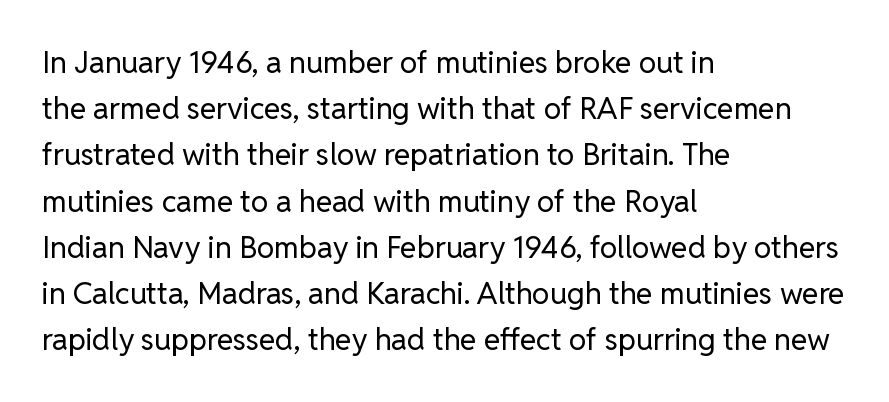
Anything drawn beneath the words? Only blank space. Letters have the restrained weight of plain body copy at most. Letter spacing: default. How would I describe the line gaps? Plain and ordinary. Left-aligned paragraph, ragged on the right.
